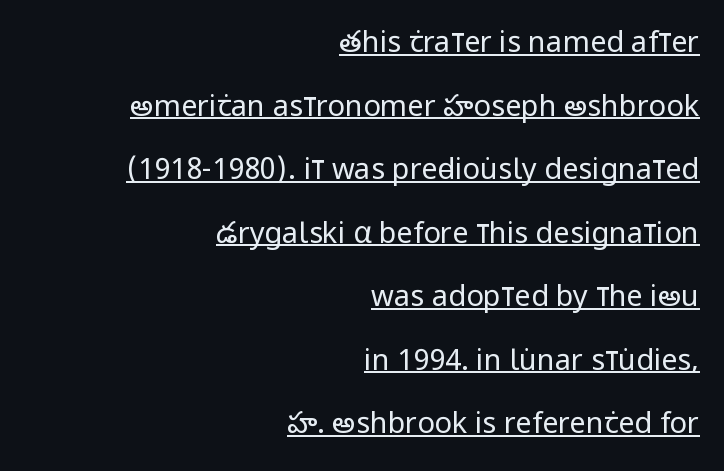
Designer's note — italics off, roman on. The weight tops out at a normal text grade. Look at the bottom of the vertical strokes: they stop flat, with no serifs. A typesetter would call this proportional, since set widths differ per character. Interline gaps are noticeably wide in this sample.
